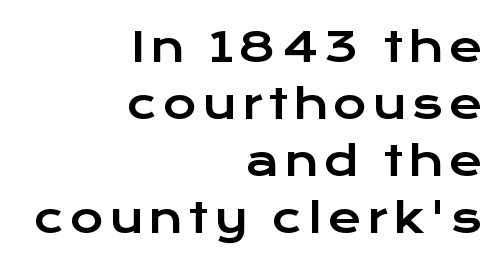
The image shows 41 px wide sans-serif type, upright; set right-aligned, normal line spacing (1.39x), not underlined; low stroke contrast and a medium x-height.
